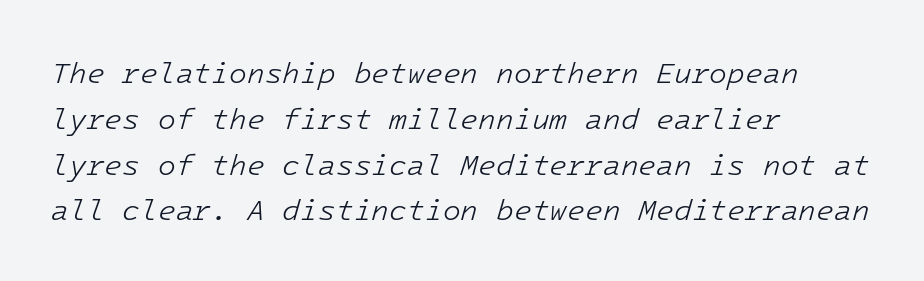
This is not heavy type; no bold has been used. Nobody touched the tracking dial on this one. Characters are canted at an angle relative to the baseline's perpendicular. Layout note: lines flush left. Notice how descenders clear the ascenders below comfortably — that's standard leading.
